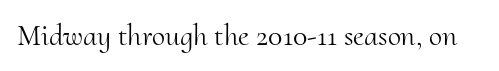
The image shows 30 px light serif type, upright; set normal letter spacing, not underlined; medium stroke contrast and a small x-height.
